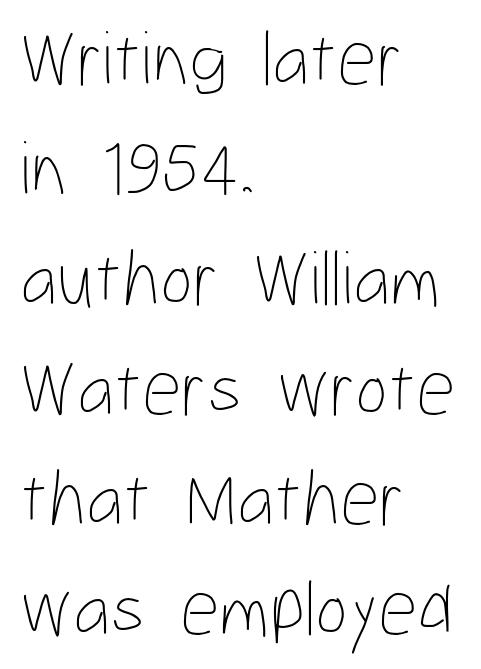
{"italic": "no", "bold": "no", "weight": "thin", "width": "condensed", "stroke_contrast": "low", "x_height": "medium", "monospaced": "no", "underline": "no", "align": "left", "line_spacing": "normal", "line_spacing_ratio": 1.41, "letter_spacing": "normal", "letter_spacing_em": 0.0, "glyph_px": 78}
